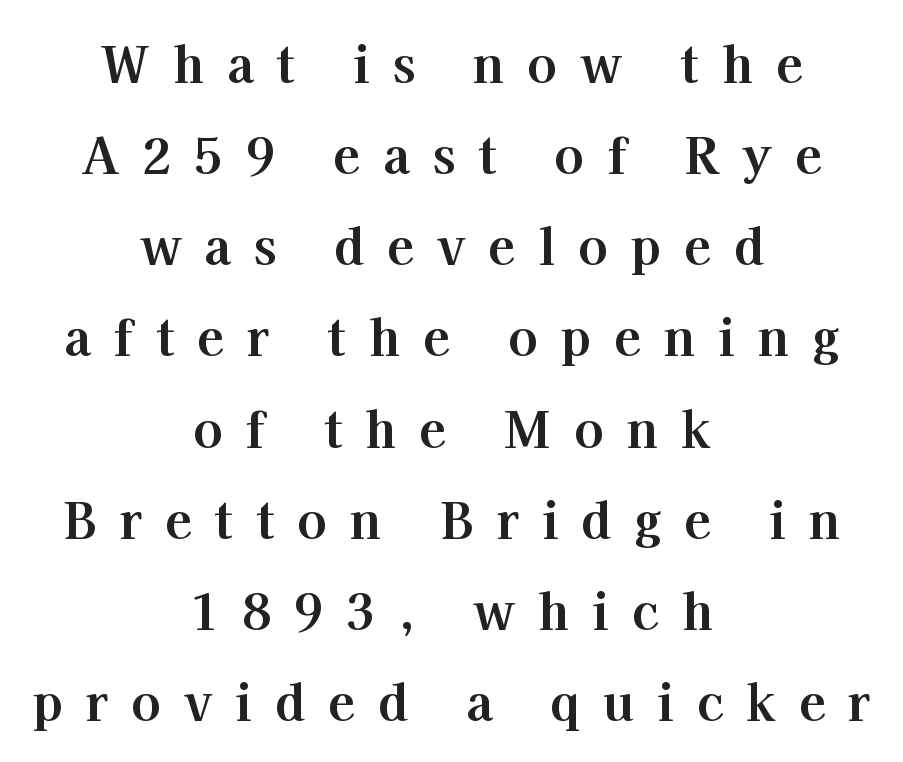
{"serif": "yes", "italic": "no", "bold": "yes", "weight": "bold", "width": "normal", "stroke_contrast": "high", "x_height": "medium", "monospaced": "no", "underline": "no", "align": "center", "line_spacing_ratio": 1.86, "letter_spacing": "wide", "letter_spacing_em": 0.47, "glyph_px": 49}
